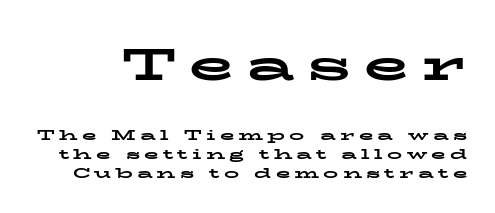
Ordinary non-slanted type is in use. What weight is shown? A full bold with thick strokes. These two chunks differ in scale, with the top chunk taking the larger measure. This sample uses expanded letter spacing, leaving extra air between glyphs. Varying glyph widths throughout — classic text-font behaviour.
